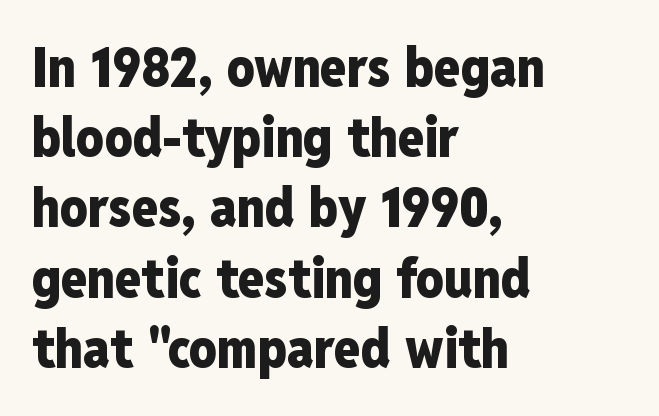
Q: Is the text bold? A: Yes.
Q: Is the text italic (slanted)? A: No, it is upright.
Q: Is the typeface a serif or a sans-serif typeface? A: Sans-serif.
Q: Is the text underlined? A: No.
Q: How is the paragraph aligned? A: Left-aligned.
Q: Is the spacing between letters normal or unusually wide? A: Normal.
Q: Is the spacing between lines tight, normal or loose? A: Normal.
Q: Width (condensed, normal, or wide)? A: Condensed.
Q: Stroke contrast? A: Low.
Q: x-height? A: Medium.
Q: Monospaced? A: No.
